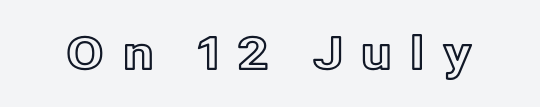
The image shows 45 px text type, upright; set unusually wide letter spacing (+0.4 em), not underlined; a medium x-height.
